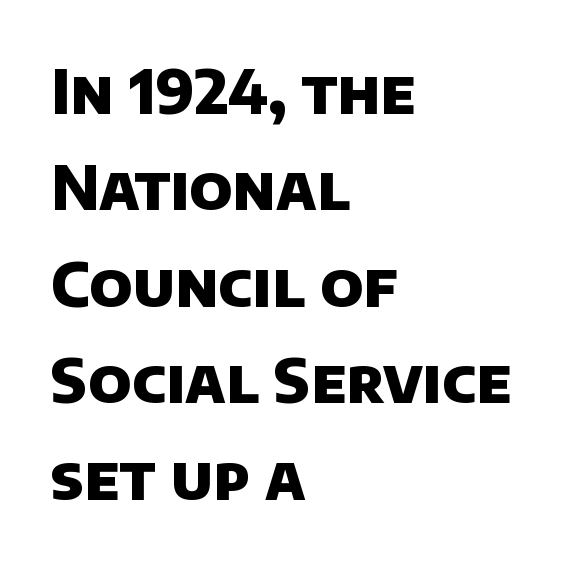
{"serif": "no", "bold": "yes", "weight": "heavy", "width": "normal", "stroke_contrast": "low", "x_height": "large", "monospaced": "no", "underline": "no", "align": "left", "line_spacing": "normal", "line_spacing_ratio": 1.58, "letter_spacing": "normal", "letter_spacing_em": 0.0, "glyph_px": 61}
